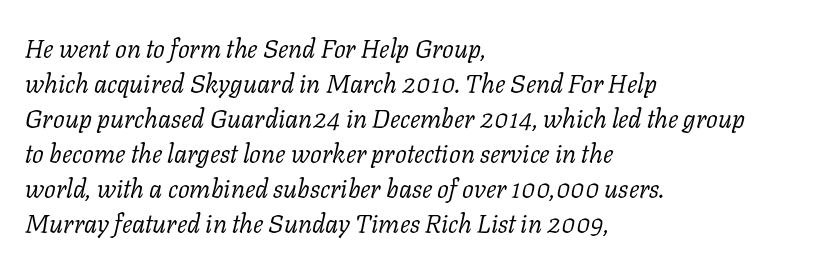
Only glyphs here, with clear space below each row. Vertical stems look standard width or narrower in stroke. Italic: yes, the glyphs are oblique. In terms of leading, this rendering sits right in the middle. All the whitespace from short lines collects on the right. Caption: standard tracking, unaltered.
